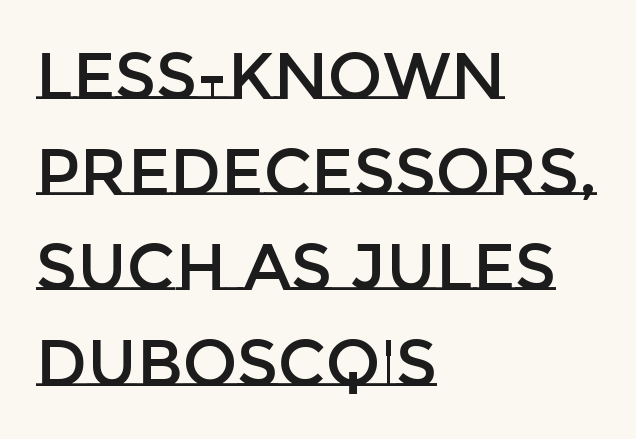
Q: Is the text italic (slanted)? A: No, it is upright.
Q: Is the text underlined? A: No.
Q: How is the paragraph aligned? A: Left-aligned.
Q: Is the spacing between letters normal or unusually wide? A: Normal.
Q: Is the spacing between lines tight, normal or loose? A: Normal.
Q: Width (condensed, normal, or wide)? A: Normal.
Q: Stroke contrast? A: Low.
Q: x-height? A: Large.
Q: Monospaced? A: No.
